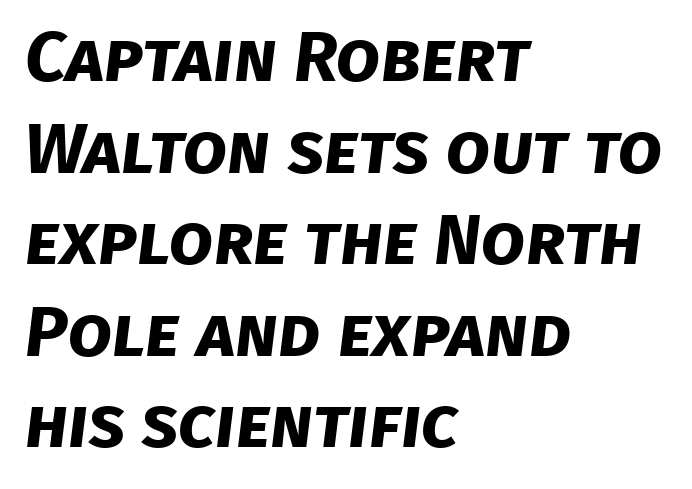
Type without underlining. Students, observe: this is what conventionally led text looks like. A typesetter would call this proportional, since set widths differ per character. Emphasis by weight is at full strength: bold. The tracking reads as untouched default to a designer's eye.
